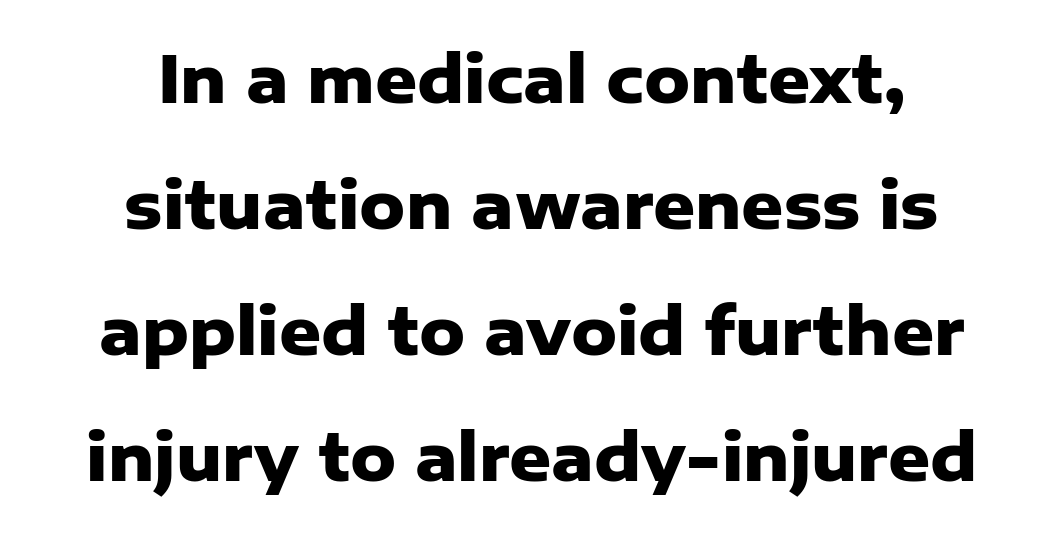
The image shows 65 px heavy sans-serif type, upright; set centered, loose line spacing (1.94x), normal letter spacing, not underlined; low stroke contrast and a medium x-height.
